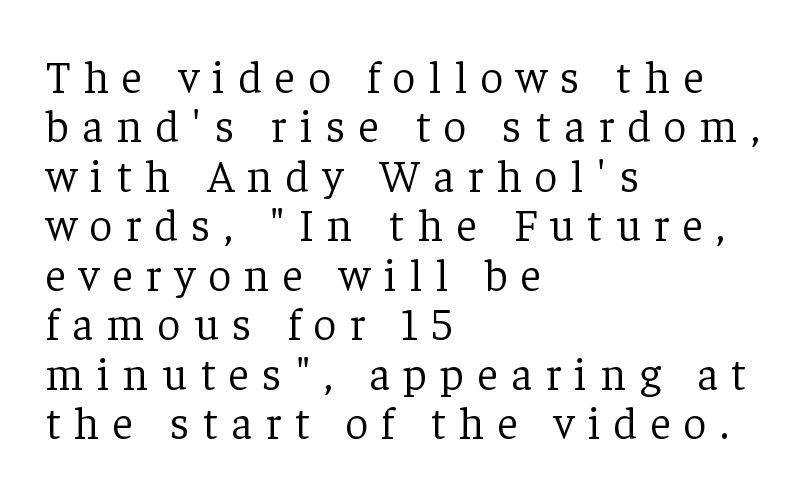
Q: Is the text bold? A: No.
Q: Is the text italic (slanted)? A: No, it is upright.
Q: Is the typeface a serif or a sans-serif typeface? A: Serif.
Q: Is the text underlined? A: No.
Q: How is the paragraph aligned? A: Left-aligned.
Q: Is the spacing between letters normal or unusually wide? A: Unusually wide.
Q: Is the spacing between lines tight, normal or loose? A: Tight.
Q: Width (condensed, normal, or wide)? A: Normal.
Q: Stroke contrast? A: Low.
Q: x-height? A: Medium.
Q: Monospaced? A: No.
